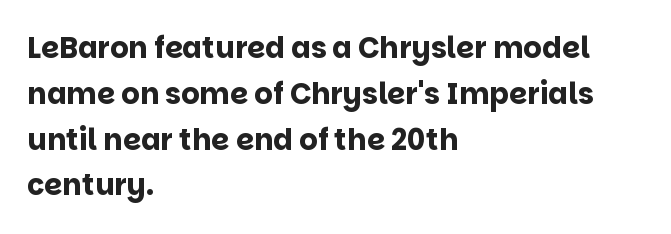
Summary of weight: heavy, a full bold. Compared with typical body copy, the letter spacing here is the same. The face used here is a sans, in the tradition of grotesques and geometrics. Which margin do the lines hug? The left one — the right edge is uneven. Vertically, the passage feels balanced, rows spaced as you'd expect.
